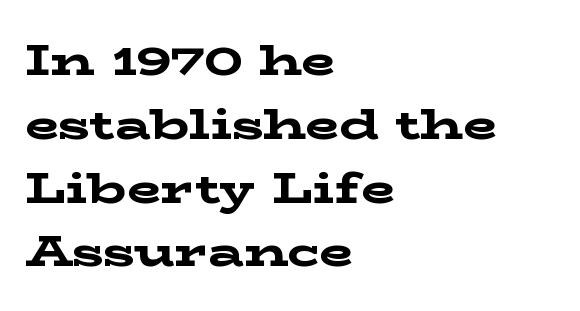
The image shows 44 px bold, wide serif type, upright; set left-aligned, normal line spacing (1.45x), normal letter spacing, not underlined; low stroke contrast and a medium x-height.
